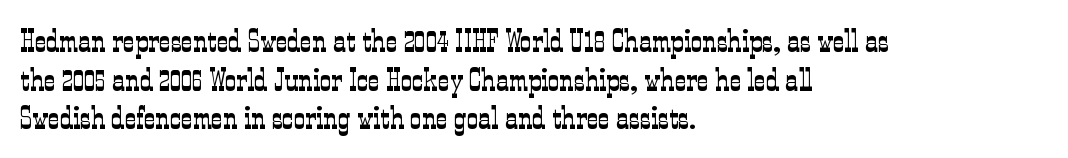
The image shows 32 px light, condensed serif type, upright; set left-aligned, line spacing 1.21x, normal letter spacing, not underlined; low stroke contrast and a medium x-height.
